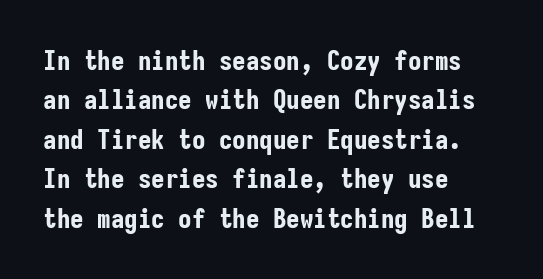
The line texture is even and compact thanks to regular tracking. Notice how the passage keeps a crisp vertical edge on the left only. Rendered with straight, roman letterforms. A bare baseline throughout the passage. One glance says typical: line gaps are just what's usual.
